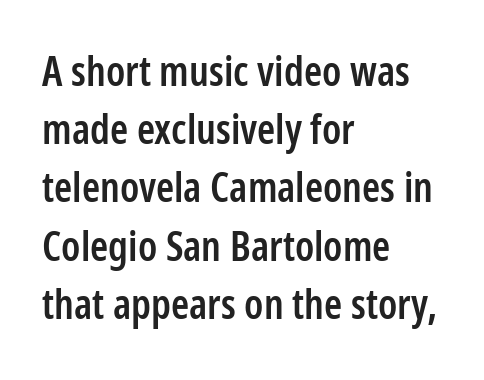
The image shows 41 px semibold, condensed sans-serif type, upright; set left-aligned, normal line spacing (1.42x), normal letter spacing, not underlined; low stroke contrast and a medium x-height.
